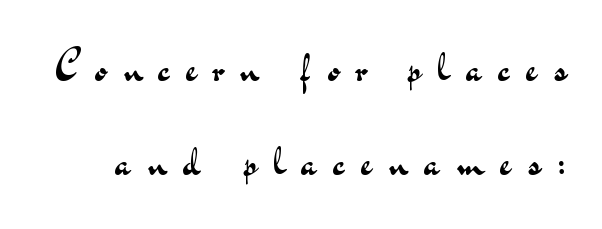
Q: Is the text bold? A: No.
Q: Is the text italic (slanted)? A: Yes.
Q: Is the typeface a serif or a sans-serif typeface? A: Sans-serif.
Q: Is the text underlined? A: No.
Q: Is the spacing between letters normal or unusually wide? A: Unusually wide.
Q: Is the spacing between lines tight, normal or loose? A: Loose.
Q: Width (condensed, normal, or wide)? A: Wide.
Q: Stroke contrast? A: Medium.
Q: x-height? A: Small.
Q: Monospaced? A: No.
